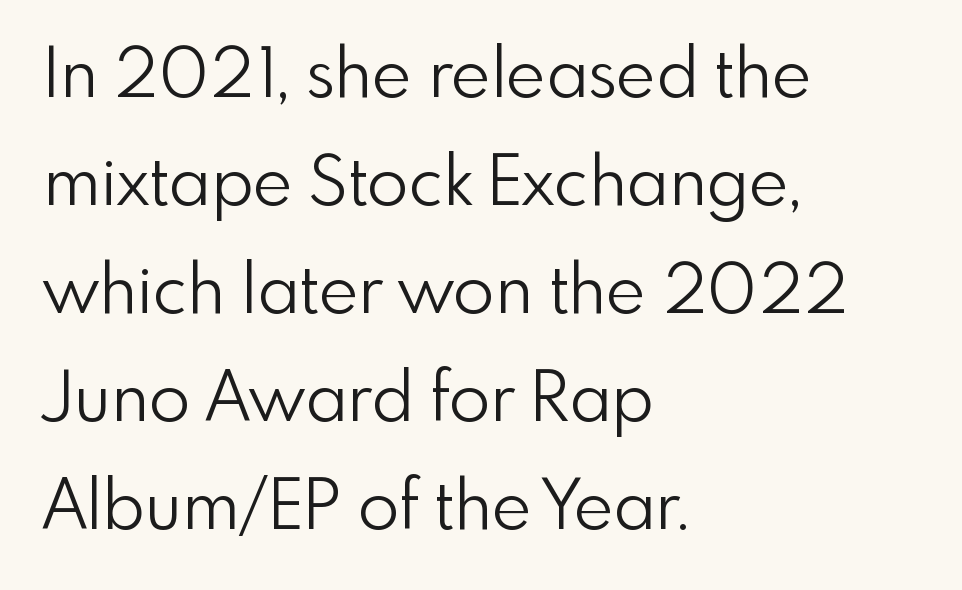
{"serif": "no", "italic": "no", "bold": "no", "weight": "light", "width": "normal", "x_height": "small", "monospaced": "no", "underline": "no", "align": "left", "line_spacing": "normal", "line_spacing_ratio": 1.59, "letter_spacing": "normal", "letter_spacing_em": 0.0, "glyph_px": 68}
